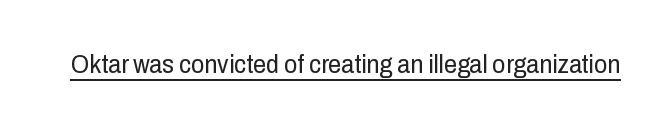
The image shows 26 px text type, upright; set normal letter spacing, underlined.
